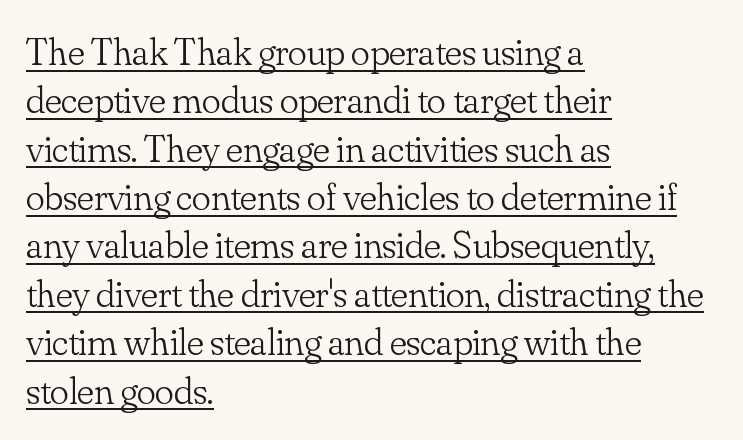
The image shows 39 px light serif type, upright; set left-aligned, line spacing 1.24x, normal letter spacing, underlined; low stroke contrast and a small x-height.
